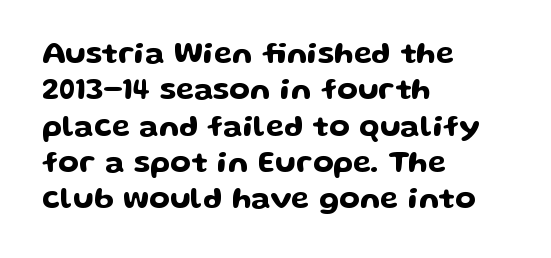
{"serif": "no", "italic": "no", "width": "wide", "stroke_contrast": "low", "x_height": "medium", "monospaced": "no", "underline": "no", "align": "left", "line_spacing_ratio": 1.21, "letter_spacing": "normal", "letter_spacing_em": 0.0, "glyph_px": 30}
